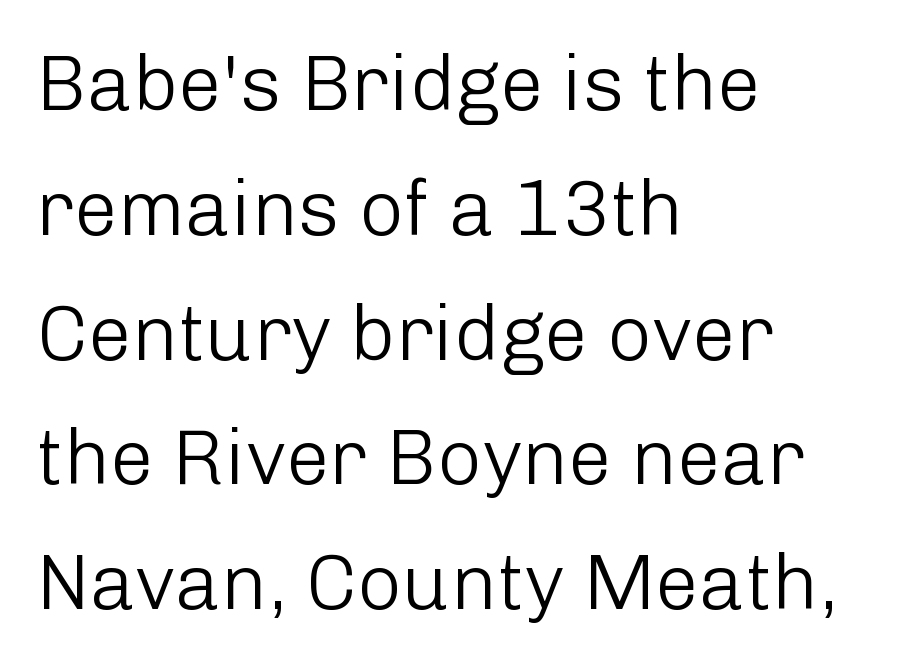
The image shows 78 px light sans-serif type, upright; set left-aligned, normal line spacing (1.6x), normal letter spacing, not underlined; low stroke contrast and a medium x-height.
